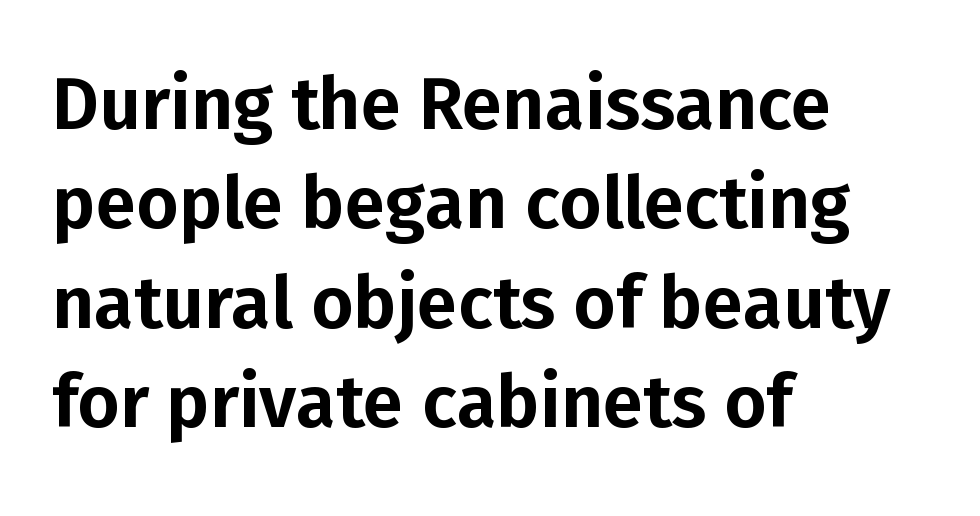
The image shows 73 px sans-serif type, upright; set left-aligned, normal line spacing (1.36x), normal letter spacing, not underlined; low stroke contrast and a medium x-height.
